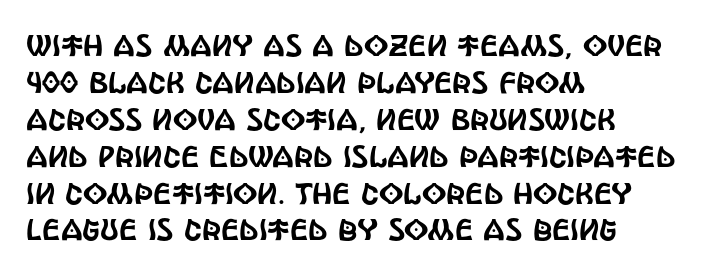
Note the varied advance widths — an 'i' is clearly narrower than an 'm'. Honestly, there is no underline to notice here at all. Notice how the stems are strictly vertical — no italics here. These lines are composed in type without serifs.
